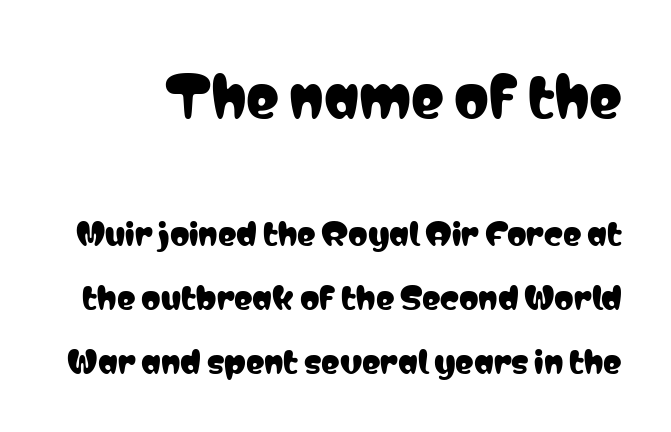
{"serif": "no", "italic": "no", "width": "condensed", "stroke_contrast": "low", "x_height": "medium", "monospaced": "no", "underline": "no", "line_spacing": "loose", "line_spacing_ratio": 2.07, "letter_spacing": "normal", "letter_spacing_em": 0.0, "larger_block": "first", "size_ratio": 1.77, "glyph_px": 55}
